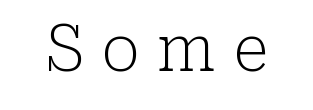
Q: Is the text bold? A: No.
Q: Is the text italic (slanted)? A: No, it is upright.
Q: Is the typeface a serif or a sans-serif typeface? A: Serif.
Q: Is the text underlined? A: No.
Q: Is the spacing between letters normal or unusually wide? A: Unusually wide.
Q: Width (condensed, normal, or wide)? A: Normal.
Q: Stroke contrast? A: Low.
Q: x-height? A: Medium.
Q: Monospaced? A: No.
